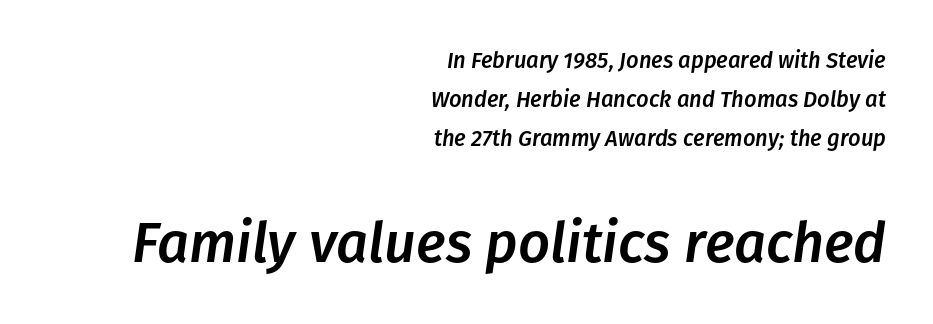
The image shows 56 px text type, italic (leaning right); set right-aligned, line spacing 1.77x, normal letter spacing, not underlined; the second (bottom) block is 2.55x larger; low stroke contrast and a medium x-height.
